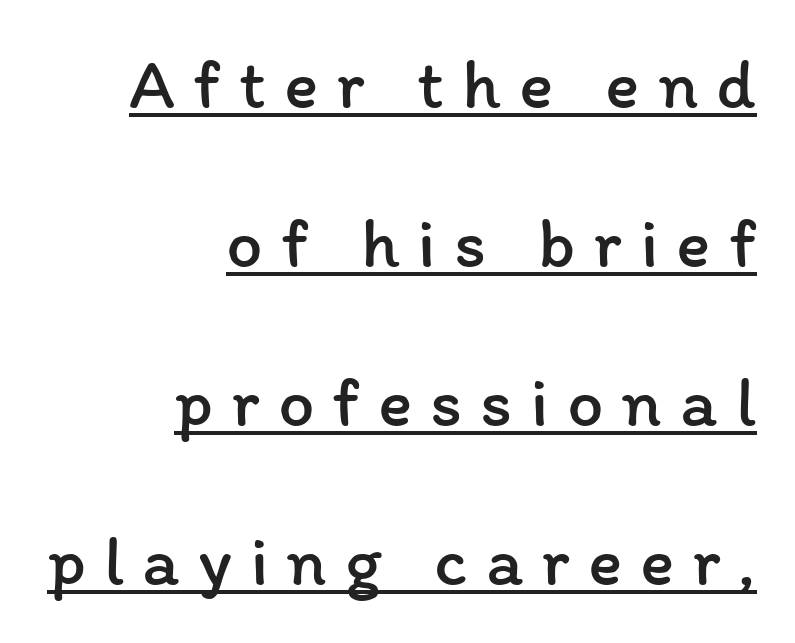
Loosely led — the rows are spread out. Layout note: lines flush right. You can tell it's not italic because the verticals are truly vertical. The sample's only ornament is a line tracing under the words. Proportional: the letters do not fall into vertical columns. Short note: letters widely spaced.
